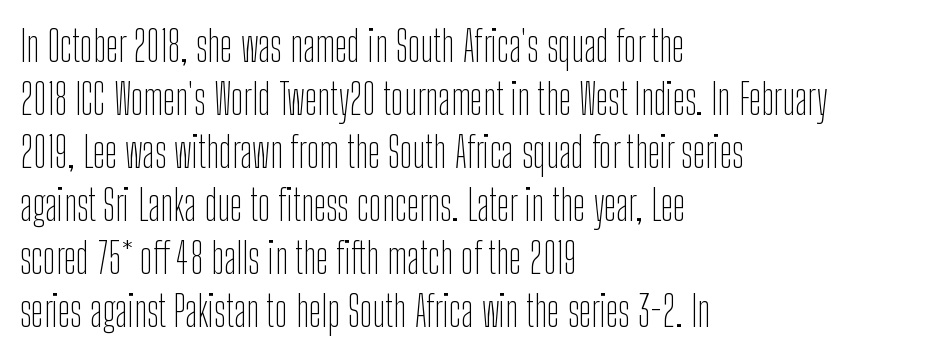
The image shows 42 px thin, condensed sans-serif type, upright; set left-aligned, normal line spacing (1.26x), normal letter spacing, not underlined; low stroke contrast and a medium x-height.
